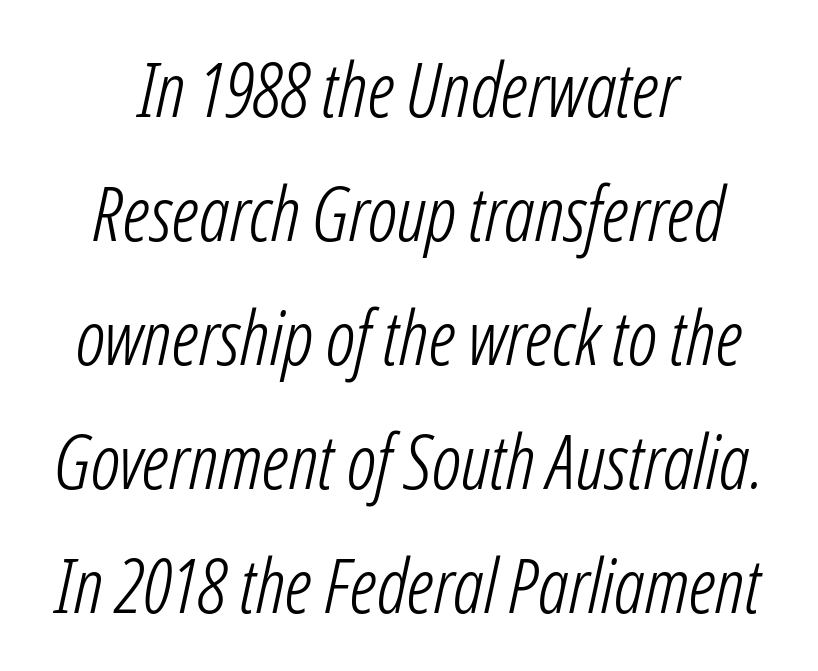
{"italic": "yes", "lean": "right", "slant_degrees": 12, "bold": "no", "weight": "light", "width": "condensed", "stroke_contrast": "low", "x_height": "medium", "monospaced": "no", "underline": "no", "align": "center", "line_spacing": "normal", "line_spacing_ratio": 1.63, "letter_spacing": "normal", "letter_spacing_em": 0.0, "glyph_px": 76}
